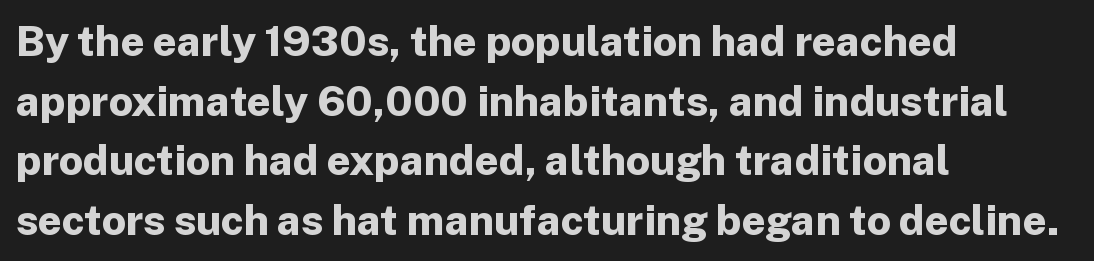
There is no visible air inserted between adjacent glyphs. Thick stems and heavy bowls — unmistakably bold. Are there feet on the stems? There aren't — it's a sans. Descenders are the only things crossing below the line. Vertically, the passage feels balanced, rows spaced as you'd expect. Every stem runs plumb, perpendicular to the baseline.
